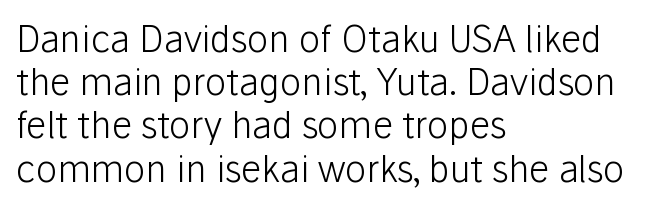
Horizontal alignment here is leftward, the default for most running prose. Descender tails drop into unmarked territory. The letters stand upright; this is a roman face. A light-to-regular cut is what we see here.
